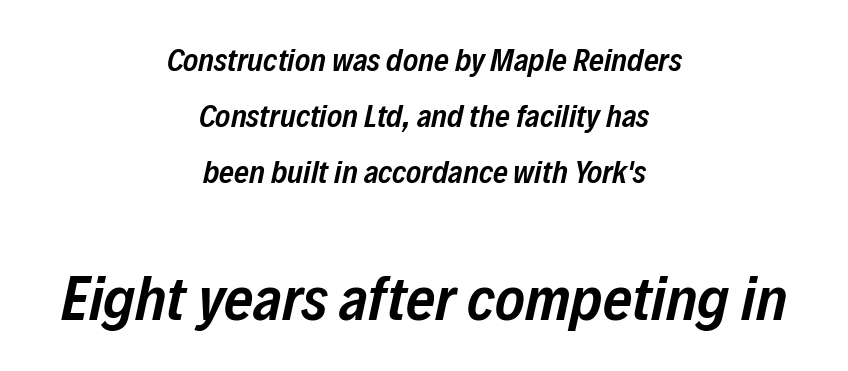
{"italic": "yes", "lean": "right", "slant_degrees": 12, "bold": "semi", "weight": "semibold", "width": "condensed", "stroke_contrast": "low", "x_height": "medium", "monospaced": "no", "underline": "no", "align": "center", "line_spacing_ratio": 1.75, "letter_spacing": "normal", "letter_spacing_em": 0.0, "larger_block": "second", "size_ratio": 1.97, "glyph_px": 63}
